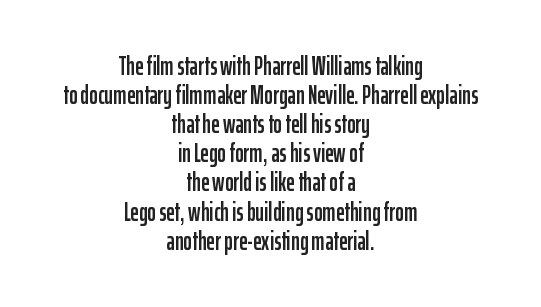
The image shows 26 px text type, upright; set centered, tight line spacing (1.12x), normal letter spacing, not underlined.
